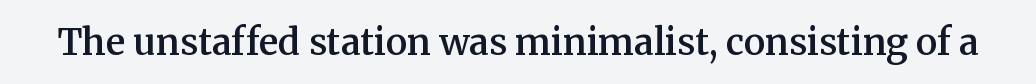
The image shows 36 px semibold serif type, upright; set normal letter spacing, not underlined; medium stroke contrast and a medium x-height.
